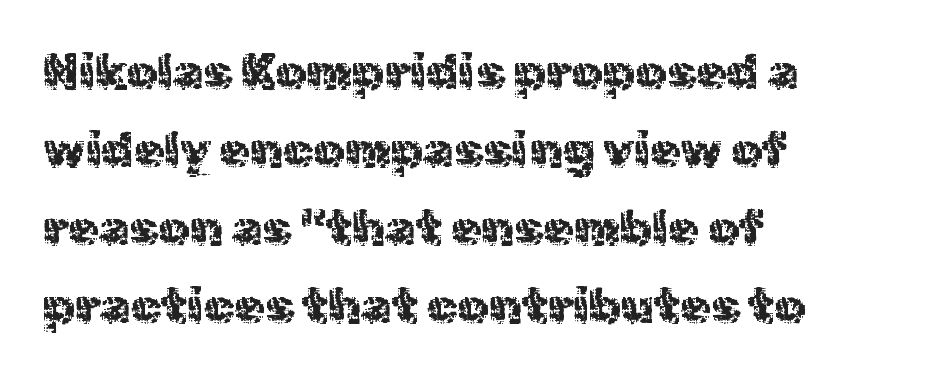
Q: Is the text bold? A: No.
Q: Is the text italic (slanted)? A: No, it is upright.
Q: Is the typeface a serif or a sans-serif typeface? A: Sans-serif.
Q: Is the text underlined? A: No.
Q: How is the paragraph aligned? A: Left-aligned.
Q: Is the spacing between letters normal or unusually wide? A: Normal.
Q: Is the spacing between lines tight, normal or loose? A: Normal.
Q: Width (condensed, normal, or wide)? A: Normal.
Q: x-height? A: Medium.
Q: Monospaced? A: No.
